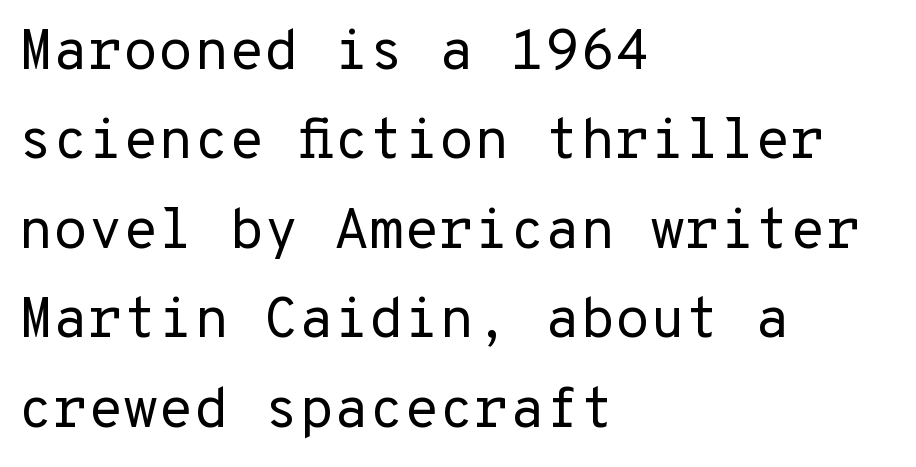
The glyphs in this specimen are sans serif. Every character here occupies the same horizontal width, giving the sample a typewriter-like rhythm. Honestly, the letter spacing is just normal — you wouldn't notice it. Heft: none added — not bold. Notice how descenders clear the ascenders below comfortably — that's standard leading. A roman cut, with each character standing at attention.
